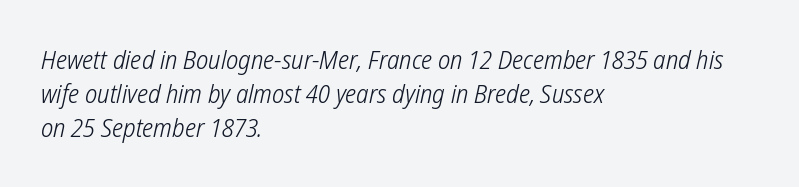
Regarding leading, the lines here are spaced in the standard way. These glyphs show unthickened strokes, regular width or finer. Quick note: underline off. Tracking here is standard; glyphs follow each other at the usual distance.
